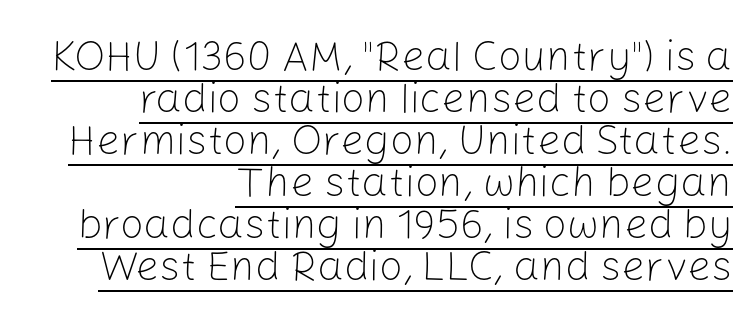
Q: Is the text bold? A: No.
Q: Is the text italic (slanted)? A: No, it is upright.
Q: Is the typeface a serif or a sans-serif typeface? A: Sans-serif.
Q: Is the text underlined? A: Yes.
Q: How is the paragraph aligned? A: Right-aligned.
Q: Is the spacing between letters normal or unusually wide? A: Normal.
Q: Is the spacing between lines tight, normal or loose? A: Tight.
Q: Width (condensed, normal, or wide)? A: Normal.
Q: Stroke contrast? A: Low.
Q: x-height? A: Medium.
Q: Monospaced? A: No.
